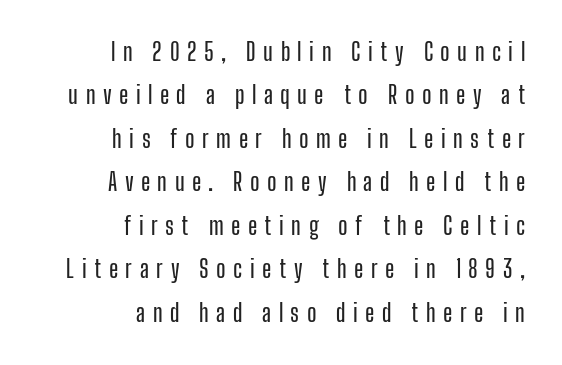
Every row of glyphs terminates at an identical x-position on the right. The foot of each line stays bare and open. When letters stand straight like this, we call the style roman or upright. Someone cranked the tracking dial way up on this one.
